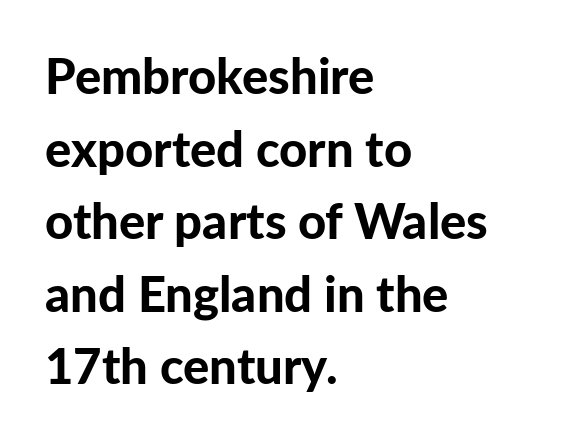
The image shows 49 px bold sans-serif type, upright; set left-aligned, normal line spacing (1.48x), normal letter spacing, not underlined; low stroke contrast and a medium x-height.
